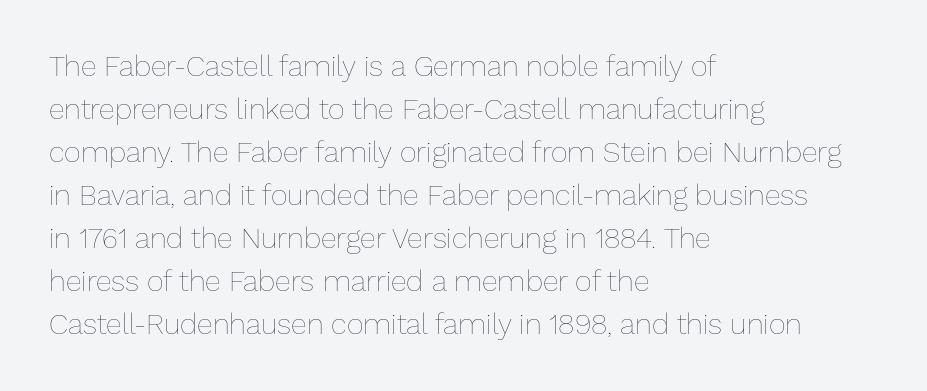
{"italic": "no", "bold": "no", "weight": "thin", "width": "normal", "stroke_contrast": "low", "x_height": "medium", "monospaced": "no", "underline": "no", "align": "left", "line_spacing": "normal", "line_spacing_ratio": 1.48, "letter_spacing": "normal", "letter_spacing_em": 0.0, "glyph_px": 29}
